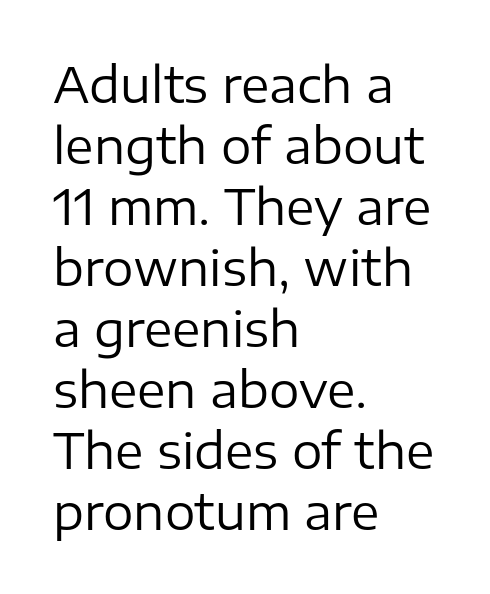
{"serif": "no", "italic": "no", "bold": "no", "weight": "regular", "width": "normal", "stroke_contrast": "low", "x_height": "medium", "monospaced": "no", "underline": "no", "align": "left", "line_spacing": "normal", "line_spacing_ratio": 1.27, "letter_spacing": "normal", "letter_spacing_em": 0.0, "glyph_px": 48}
